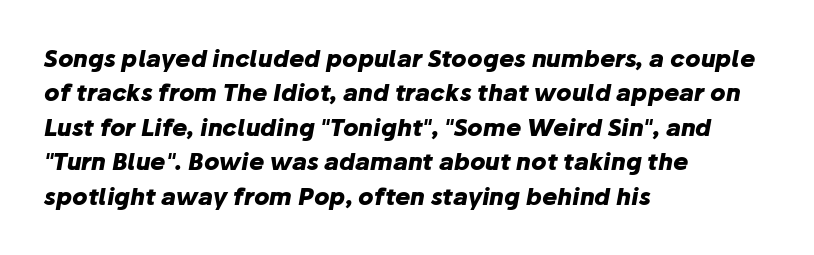
When letters slant like this, we call the style italic. Lines of text with bare space underneath. Strokes here are thick enough to call this a true bold. Characters follow at the spacing the type designer built in. Line spacing here is normal. A student would call this left alignment; a typographer would say flush left, rag right.
